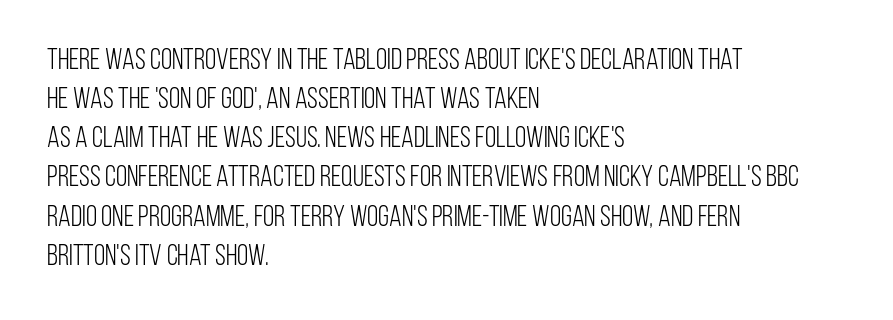
The image shows 29 px light, condensed sans-serif type, upright; set left-aligned, normal line spacing (1.35x), normal letter spacing, not underlined; low stroke contrast and a large x-height.
